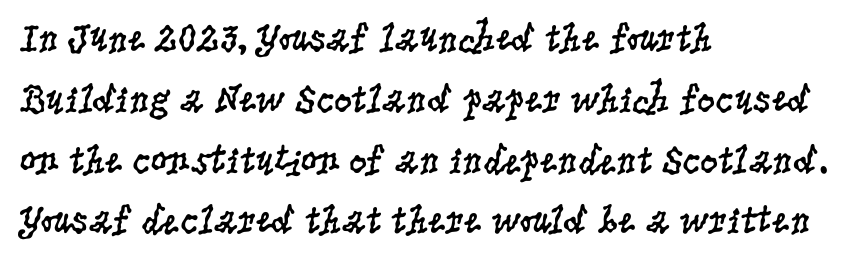
{"serif": "yes", "bold": "no", "weight": "regular", "width": "condensed", "stroke_contrast": "low", "x_height": "large", "monospaced": "no", "underline": "no", "align": "left", "line_spacing": "normal", "line_spacing_ratio": 1.52, "letter_spacing": "normal", "letter_spacing_em": 0.0, "glyph_px": 40}
